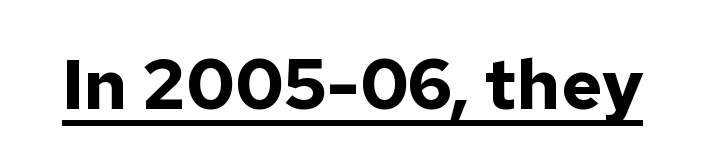
{"serif": "no", "italic": "no", "bold": "yes", "weight": "bold", "width": "normal", "stroke_contrast": "low", "x_height": "medium", "monospaced": "no", "underline": "yes", "letter_spacing": "normal", "letter_spacing_em": 0.0, "glyph_px": 71}
